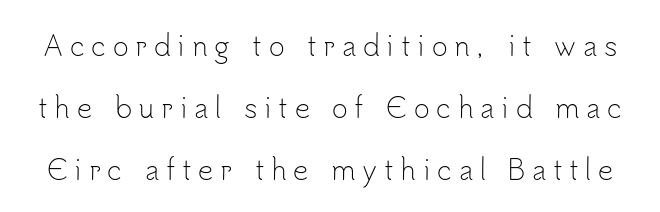
Someone cranked the tracking dial way up on this one. The foot of each line stays bare and open. Interline gaps are noticeably wide in this sample. Posture: vertical. Weight: in the light-to-regular range.
